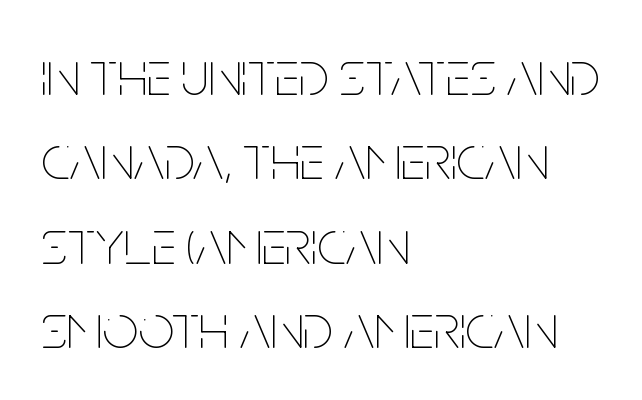
{"italic": "no", "bold": "no", "weight": "thin", "width": "condensed", "stroke_contrast": "low", "x_height": "large", "monospaced": "no", "underline": "no", "align": "left", "line_spacing": "normal", "line_spacing_ratio": 1.34, "letter_spacing": "normal", "letter_spacing_em": 0.0, "glyph_px": 63}
